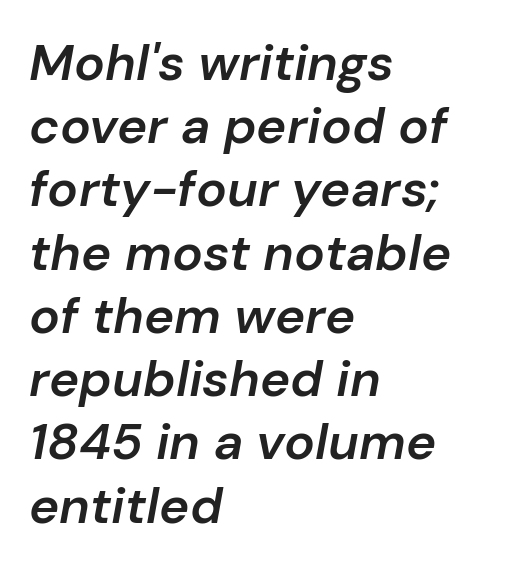
The image shows 51 px semibold type, italic (leaning right); set left-aligned, line spacing 1.24x, normal letter spacing, not underlined; low stroke contrast and a medium x-height.
